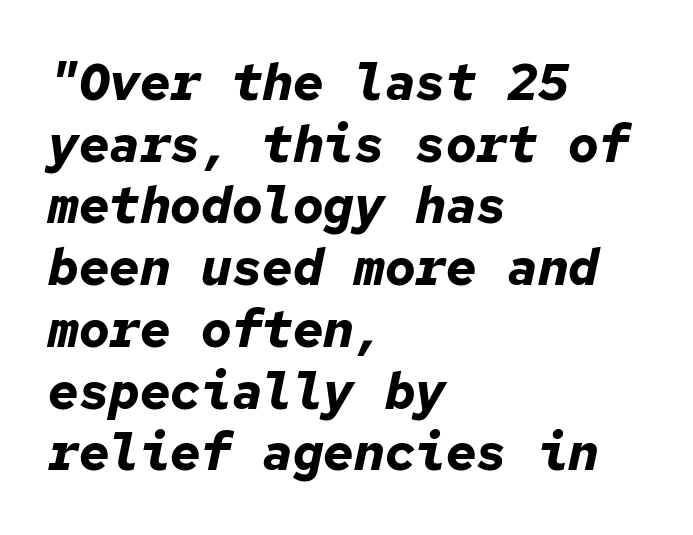
Q: Is the text bold? A: Yes.
Q: Is the text italic (slanted)? A: Yes, it leans right by about 12 degrees.
Q: Is the text underlined? A: No.
Q: How is the paragraph aligned? A: Left-aligned.
Q: Is the spacing between letters normal or unusually wide? A: Normal.
Q: Width (condensed, normal, or wide)? A: Normal.
Q: Stroke contrast? A: Low.
Q: x-height? A: Medium.
Q: Monospaced? A: Yes.
